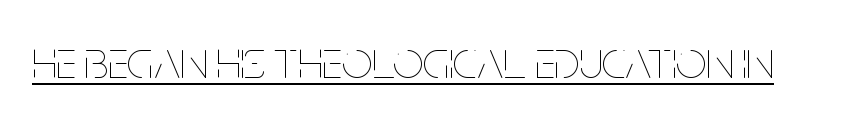
Spacing verdict: proportional, widths tailored to each character. The strokes are not fattened; the text isn't bold. This is the regular roman posture of the typeface. Decoration check: the copy is underlined. Here the glyphs are tracked normally, forming tight word shapes.
